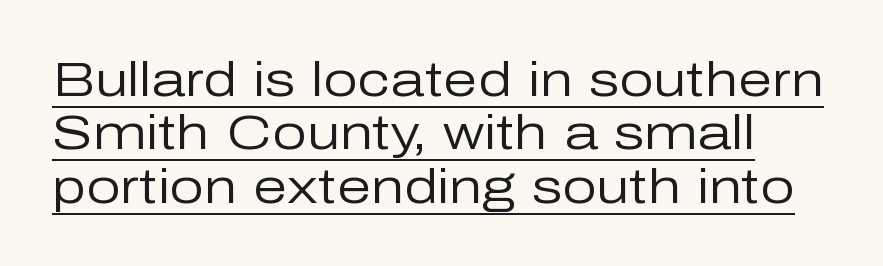
Q: Is the text bold? A: No.
Q: Is the text italic (slanted)? A: No, it is upright.
Q: Is the typeface a serif or a sans-serif typeface? A: Sans-serif.
Q: Is the text underlined? A: Yes.
Q: Is the spacing between letters normal or unusually wide? A: Normal.
Q: Is the spacing between lines tight, normal or loose? A: Tight.
Q: Width (condensed, normal, or wide)? A: Normal.
Q: Stroke contrast? A: Low.
Q: x-height? A: Medium.
Q: Monospaced? A: No.
